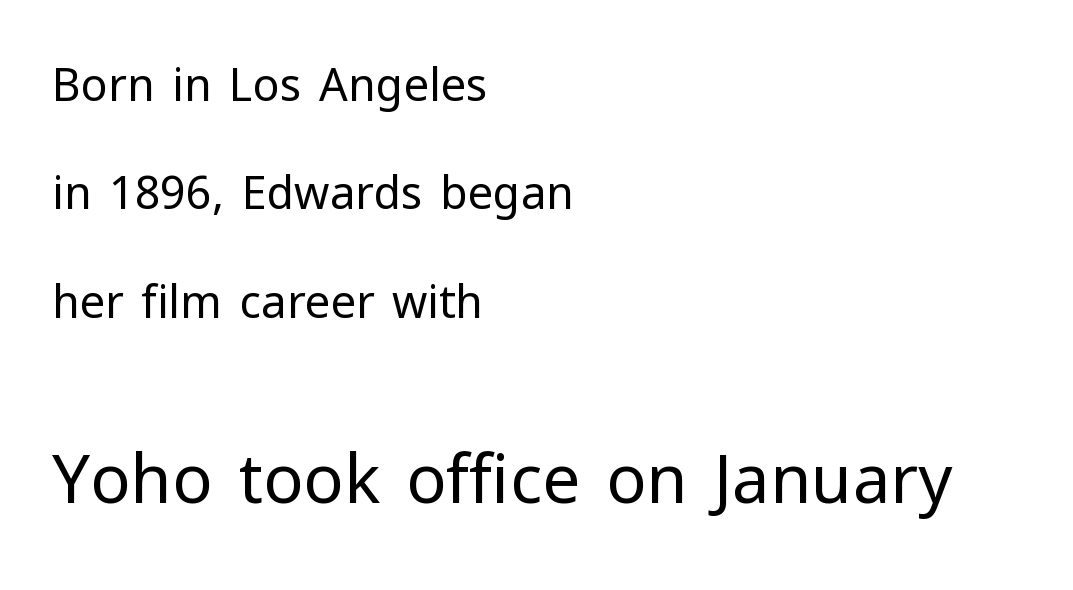
Q: Is the text bold? A: No.
Q: Is the text italic (slanted)? A: No, it is upright.
Q: Is the typeface a serif or a sans-serif typeface? A: Sans-serif.
Q: Is the text underlined? A: No.
Q: How is the paragraph aligned? A: Left-aligned.
Q: Is the spacing between letters normal or unusually wide? A: Normal.
Q: Is the spacing between lines tight, normal or loose? A: Loose.
Q: Which block of text is set in a larger size, the first (top) or the second (bottom)? A: The second (bottom) one.
Q: Width (condensed, normal, or wide)? A: Normal.
Q: Stroke contrast? A: Low.
Q: x-height? A: Medium.
Q: Monospaced? A: No.
